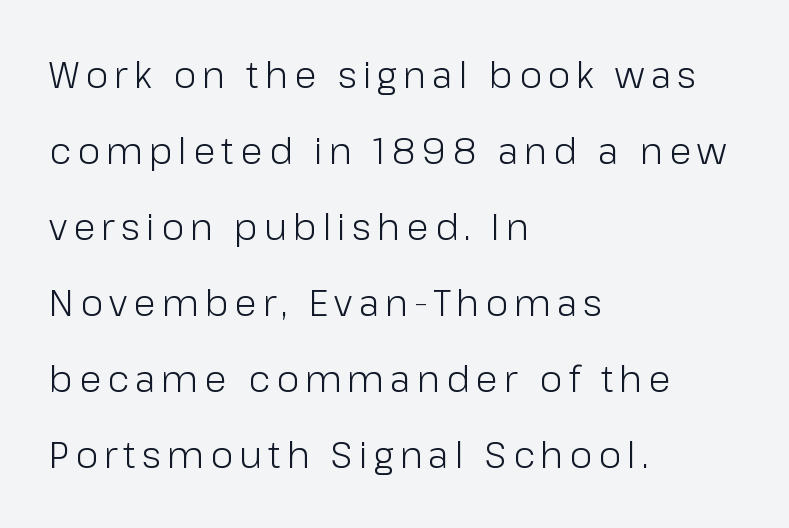
The foot of each line stays bare and open. The paragraph has a hard left edge and a soft right edge. Whoever set this chose breathing room over compactness in the vertical rhythm. In terms of letterform style, serifs are entirely absent. Is this a fixed-width face? No — the glyphs have proportional, varying widths.
